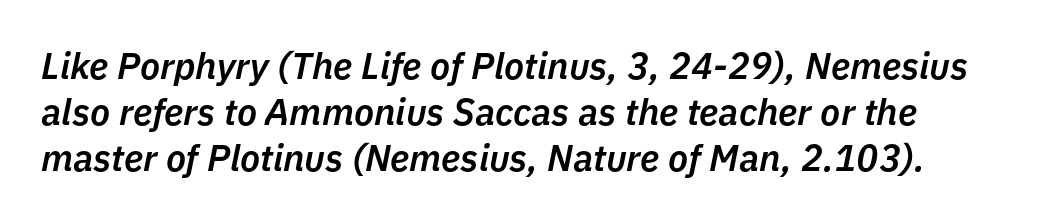
Here the designer chose a conventional face with non-uniform glyph widths. The passage is arranged the way most books set body copy — flush left. A bit beefed up — I'd call it semibold rather than bold. Yep, that's italic — everything's leaning. Clear beneath every line of the passage. Students, note that the glyphs here touch the page at normal intervals.
